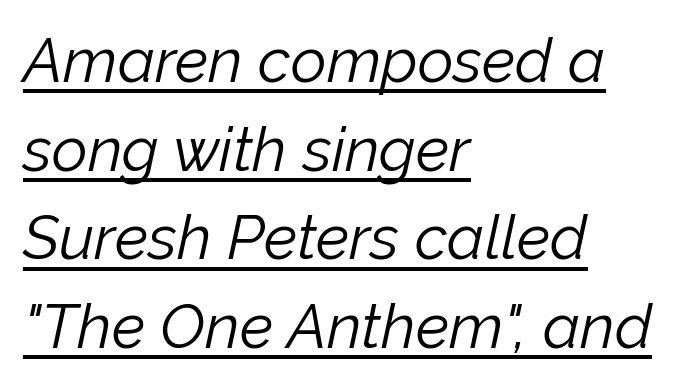
Posture: slanted. Every word sits above its own underline. Weight class: somewhere from thin through regular. Letter spacing: default. The paragraph has a hard left edge and a soft right edge. Varying glyph widths throughout — classic text-font behaviour.
